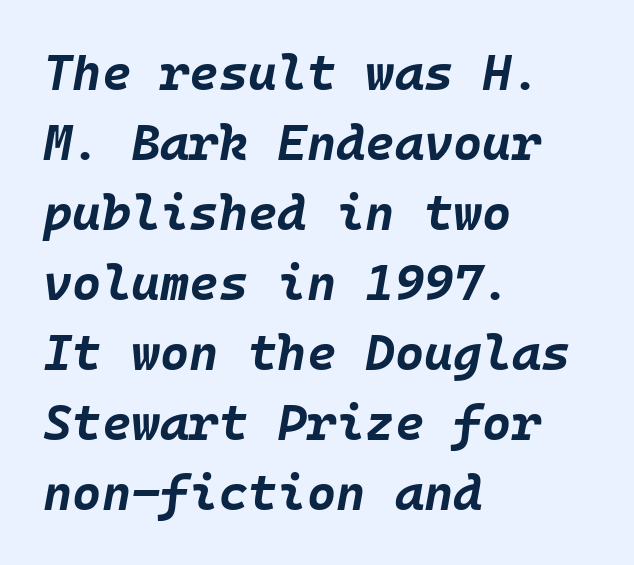
Emphasis-style slanted type is in use. Vertical spacing — default. Does the weight exceed regular? Yes, all the way to bold. Layout note: lines flush left.
